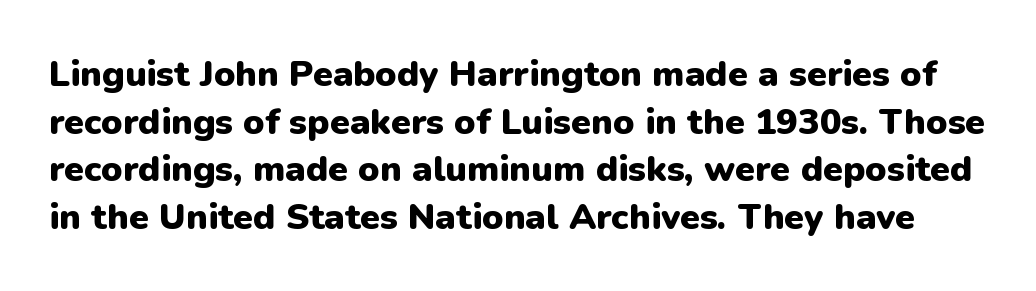
The image shows 36 px heavy sans-serif type, upright; set normal line spacing (1.32x), normal letter spacing, not underlined; low stroke contrast and a medium x-height.
